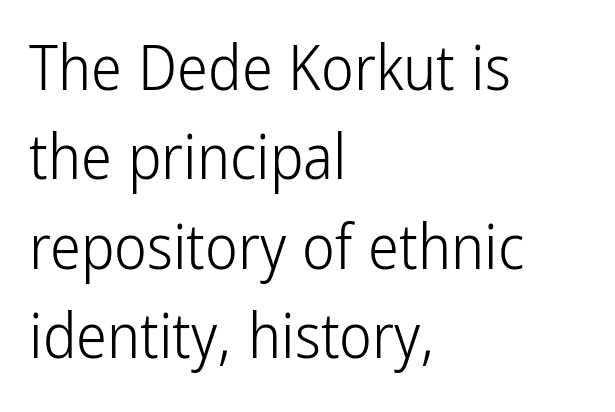
The image shows 62 px light, condensed sans-serif type, upright; set left-aligned, normal line spacing (1.44x), normal letter spacing, not underlined; low stroke contrast and a medium x-height.
